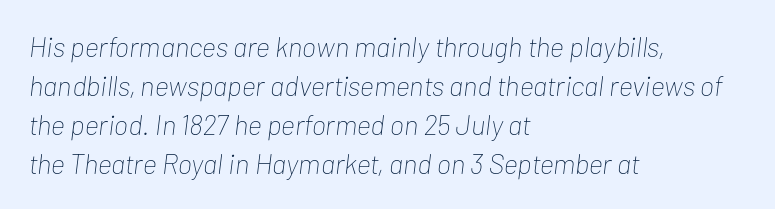
Q: Is the text bold? A: No.
Q: Is the text italic (slanted)? A: Yes, it leans right by about 7 degrees.
Q: Is the text underlined? A: No.
Q: How is the paragraph aligned? A: Left-aligned.
Q: Is the spacing between letters normal or unusually wide? A: Normal.
Q: Is the spacing between lines tight, normal or loose? A: Normal.
Q: Width (condensed, normal, or wide)? A: Condensed.
Q: Stroke contrast? A: Low.
Q: x-height? A: Medium.
Q: Monospaced? A: No.
